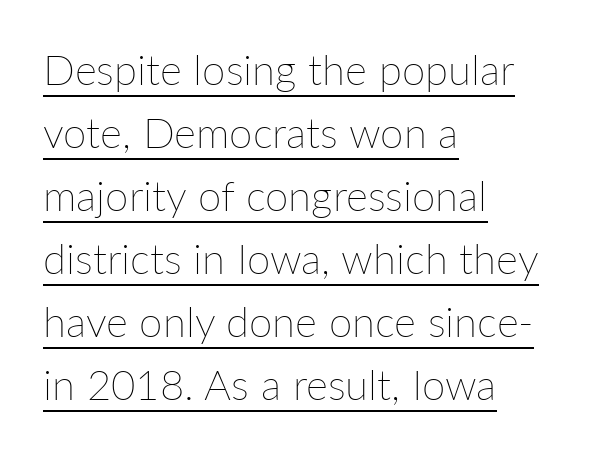
The image shows 42 px thin type, upright; set left-aligned, normal line spacing (1.5x), normal letter spacing, underlined; low stroke contrast and a medium x-height.
